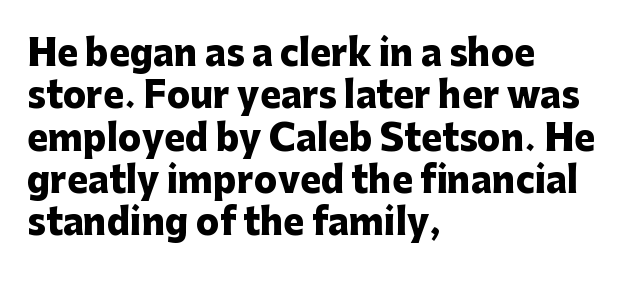
The face used here is rendered with its standard letterfit. The words here are not underlined. Students, this is bold: see how much ink each stroke carries. Left-aligned paragraph, ragged on the right.
